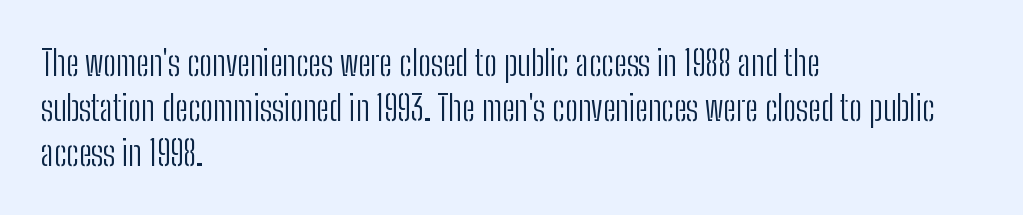
Q: Is the text bold? A: No.
Q: Is the text italic (slanted)? A: No, it is upright.
Q: Is the typeface a serif or a sans-serif typeface? A: Sans-serif.
Q: Is the text underlined? A: No.
Q: How is the paragraph aligned? A: Left-aligned.
Q: Is the spacing between letters normal or unusually wide? A: Normal.
Q: Is the spacing between lines tight, normal or loose? A: Normal.
Q: Width (condensed, normal, or wide)? A: Condensed.
Q: Stroke contrast? A: Low.
Q: x-height? A: Medium.
Q: Monospaced? A: No.
